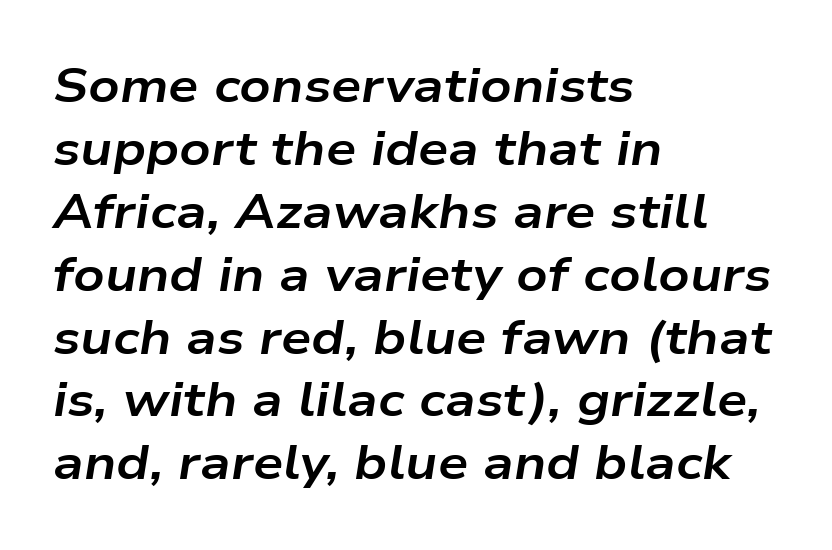
{"italic": "yes", "lean": "right", "slant_degrees": 9, "bold": "yes", "weight": "bold", "width": "wide", "stroke_contrast": "low", "x_height": "medium", "monospaced": "no", "underline": "no", "align": "left", "line_spacing": "normal", "line_spacing_ratio": 1.31, "letter_spacing": "normal", "letter_spacing_em": 0.0, "glyph_px": 48}
